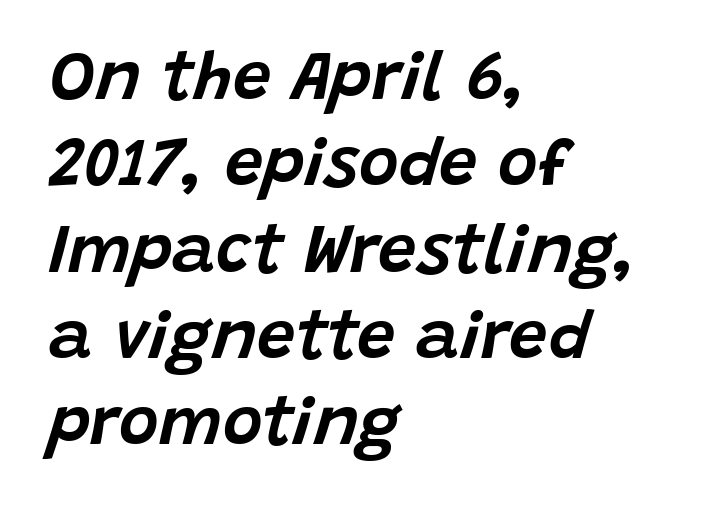
Q: Is the text italic (slanted)? A: Yes, it leans right by about 15 degrees.
Q: Is the text underlined? A: No.
Q: How is the paragraph aligned? A: Left-aligned.
Q: Is the spacing between letters normal or unusually wide? A: Normal.
Q: Is the spacing between lines tight, normal or loose? A: Normal.
Q: Width (condensed, normal, or wide)? A: Normal.
Q: Stroke contrast? A: Low.
Q: x-height? A: Large.
Q: Monospaced? A: No.
